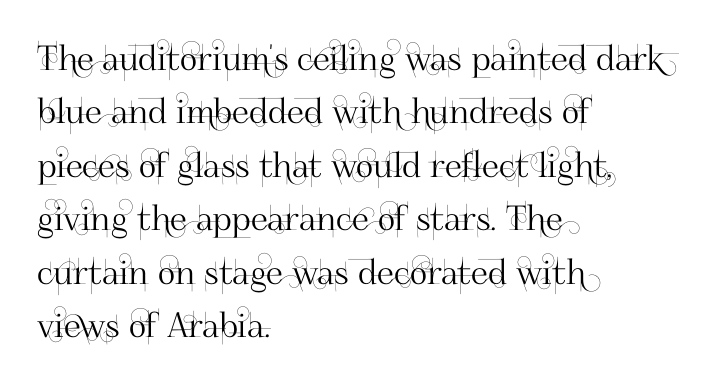
{"serif": "no", "italic": "no", "width": "normal", "stroke_contrast": "high", "x_height": "small", "monospaced": "no", "underline": "no", "align": "left", "line_spacing": "normal", "line_spacing_ratio": 1.57, "letter_spacing": "normal", "letter_spacing_em": 0.0, "glyph_px": 34}
